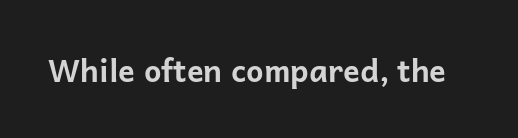
The image shows 31 px bold sans-serif type, upright; set normal letter spacing, not underlined; low stroke contrast and a medium x-height.
